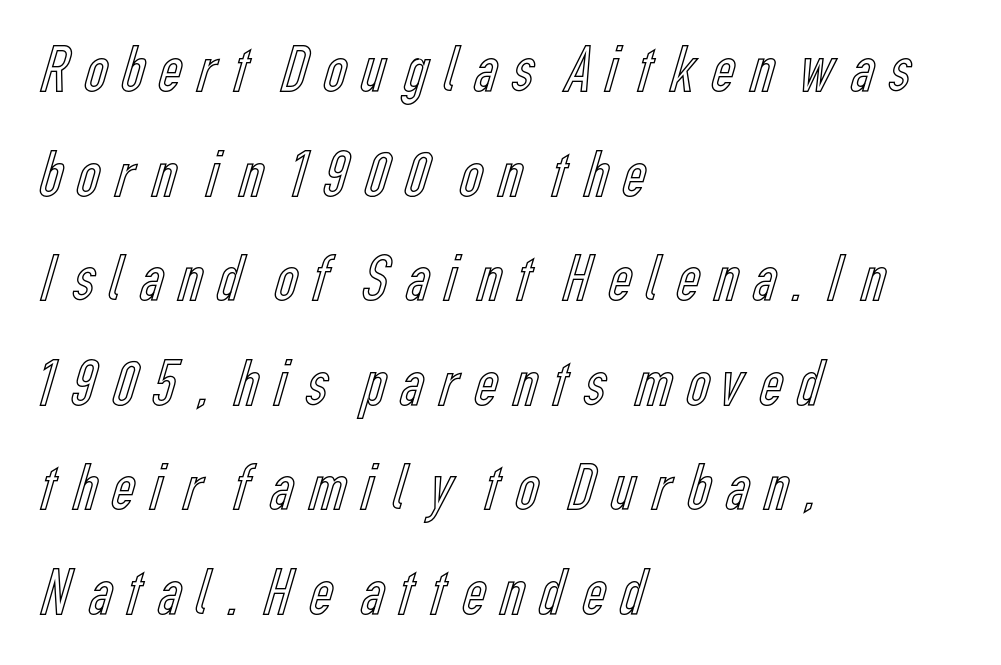
The image shows 67 px condensed type; set left-aligned, normal line spacing (1.56x), not underlined; a medium x-height.
